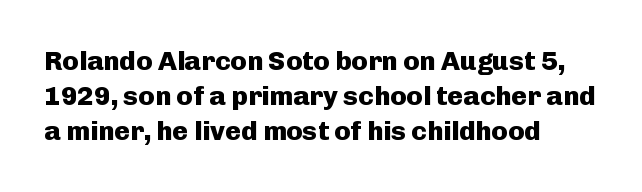
Is there much room between lines? A standard amount, neither cramped nor airy. Emphasis by weight is at full strength: bold. Each word holds together tightly as a unit, with standard inter-letter gaps. Rule under the text: the space is simply empty. Style check: upright. Does the copy run flush right? No — it runs flush left.
